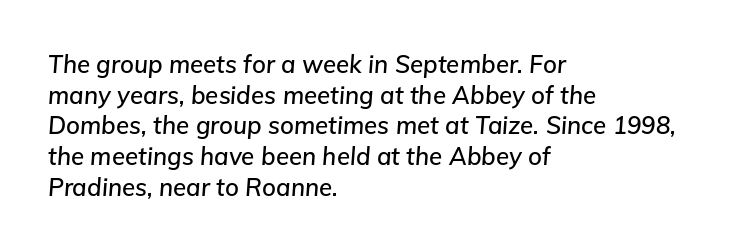
Q: Is the text italic (slanted)? A: Yes, it leans right by about 5 degrees.
Q: Is the text underlined? A: No.
Q: How is the paragraph aligned? A: Left-aligned.
Q: Is the spacing between letters normal or unusually wide? A: Normal.
Q: Is the spacing between lines tight, normal or loose? A: Normal.
